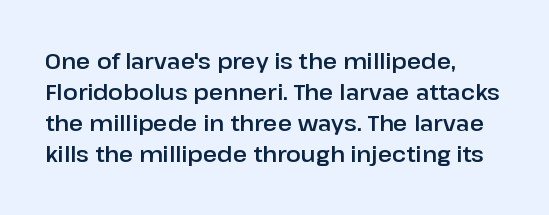
The image shows 22 px text type, upright; set left-aligned, normal line spacing (1.41x), normal letter spacing, not underlined.
